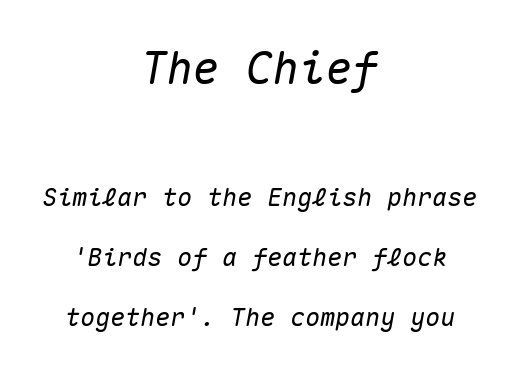
Q: Is the text italic (slanted)? A: Yes, it leans right by about 10 degrees.
Q: Is the text underlined? A: No.
Q: How is the paragraph aligned? A: Centered.
Q: Is the spacing between letters normal or unusually wide? A: Normal.
Q: Is the spacing between lines tight, normal or loose? A: Loose.
Q: Which block of text is set in a larger size, the first (top) or the second (bottom)? A: The first (top) one.
Q: Width (condensed, normal, or wide)? A: Normal.
Q: Stroke contrast? A: Medium.
Q: x-height? A: Medium.
Q: Monospaced? A: Yes.
